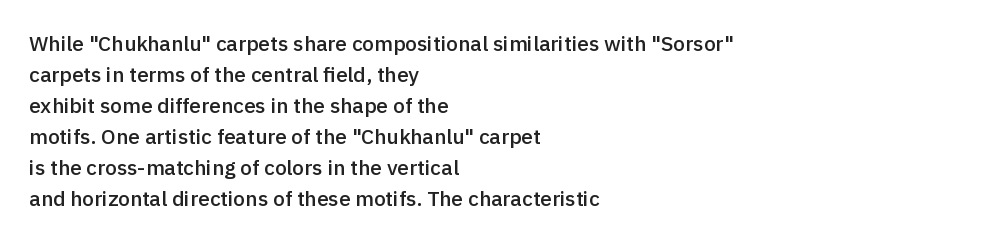
{"italic": "no", "bold": "semi", "underline": "no", "align": "left", "line_spacing": "normal", "line_spacing_ratio": 1.48, "letter_spacing": "normal", "letter_spacing_em": 0.0, "glyph_px": 21}
